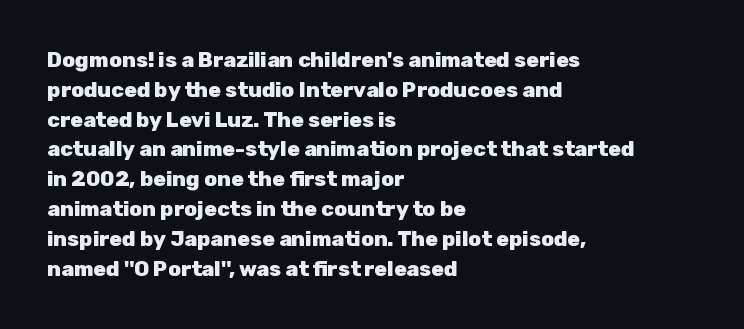
{"italic": "no", "bold": "yes", "underline": "no", "align": "left", "line_spacing": "normal", "line_spacing_ratio": 1.42, "letter_spacing": "normal", "letter_spacing_em": 0.0, "glyph_px": 21}
